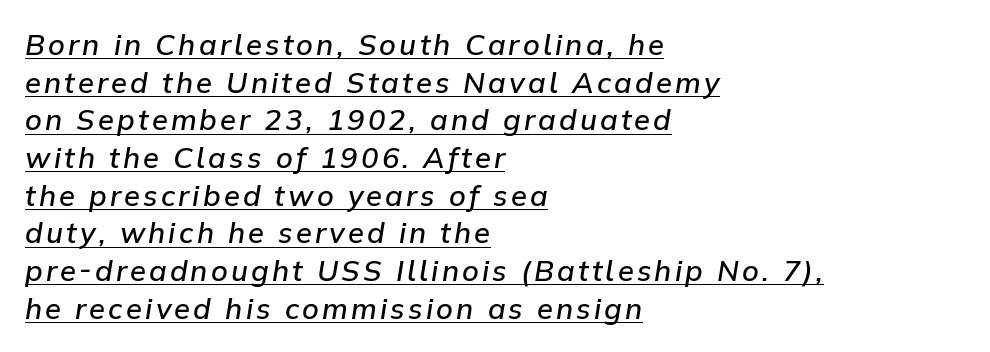
Does a line run under the words? Yes, clearly. Note the varied advance widths — an 'i' is clearly narrower than an 'm'. The space between consecutive lines is moderate. One-word summary of the alignment: left. Semibold letterforms, between regular and bold. The font's italic variant was chosen for this text.
